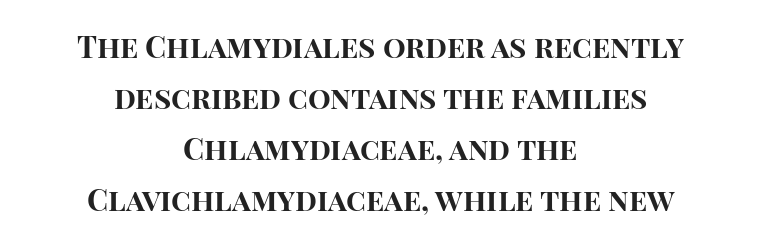
A full-strength bold gives these letters their thick strokes. Underline: absent. The lettering holds an erect, upright posture throughout. Caption: standard tracking, unaltered. Classification — sans serif.
